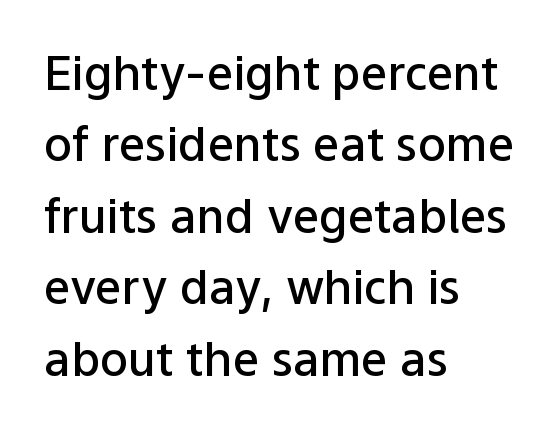
The image shows 47 px semibold sans-serif type, upright; set left-aligned, normal line spacing (1.52x), normal letter spacing, not underlined; low stroke contrast and a medium x-height.
